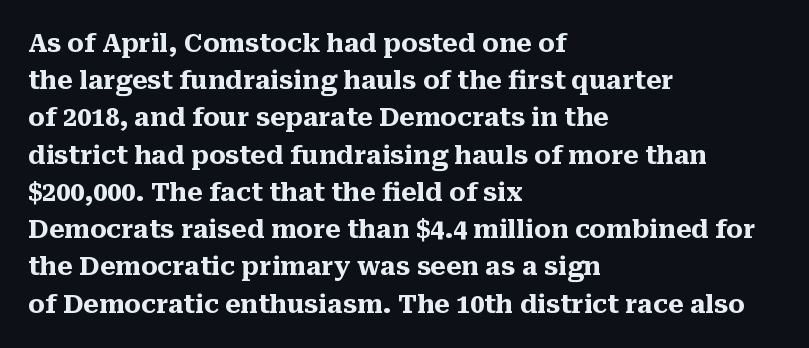
{"italic": "no", "bold": "yes", "underline": "no", "align": "left", "line_spacing": "normal", "line_spacing_ratio": 1.49, "letter_spacing": "normal", "letter_spacing_em": 0.0, "glyph_px": 25}
